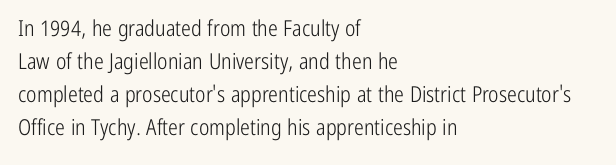
In terms of leading, this rendering sits right in the middle. Quick note: not italic, upright. Stems here are at most as thick as an everyday book face. Letter spacing: default.
